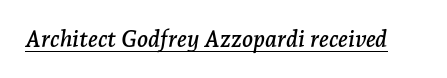
{"italic": "yes", "lean": "right", "slant_degrees": 7, "underline": "yes", "letter_spacing": "normal", "letter_spacing_em": 0.0, "glyph_px": 23}
